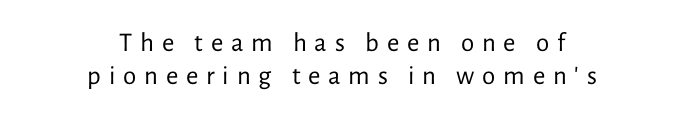
{"italic": "no", "bold": "no", "underline": "no", "align": "center", "line_spacing_ratio": 1.21, "letter_spacing": "wide", "letter_spacing_em": 0.29, "glyph_px": 27}
